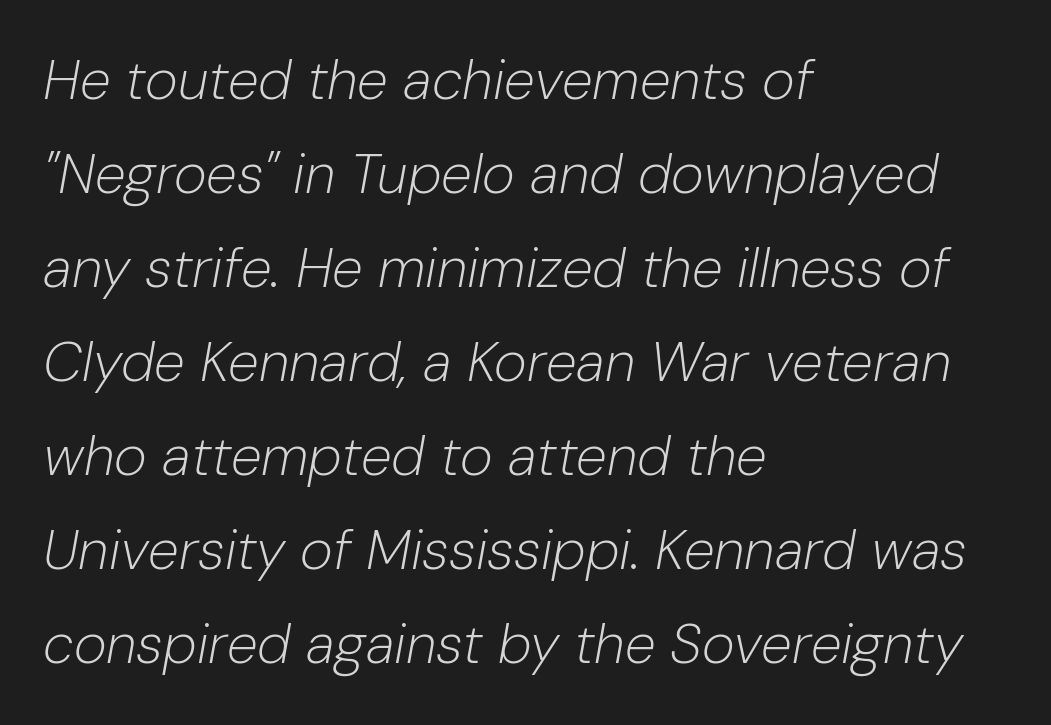
The image shows 56 px light type, italic (leaning right); set left-aligned, normal line spacing (1.68x), normal letter spacing, not underlined; low stroke contrast and a medium x-height.
